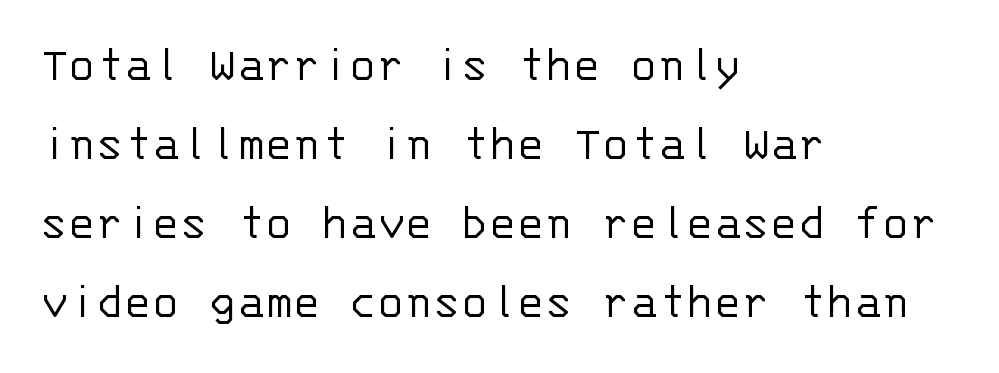
The image shows 52 px light sans-serif type, upright, monospaced; set left-aligned, normal line spacing (1.52x), normal letter spacing, not underlined; low stroke contrast and a large x-height.
